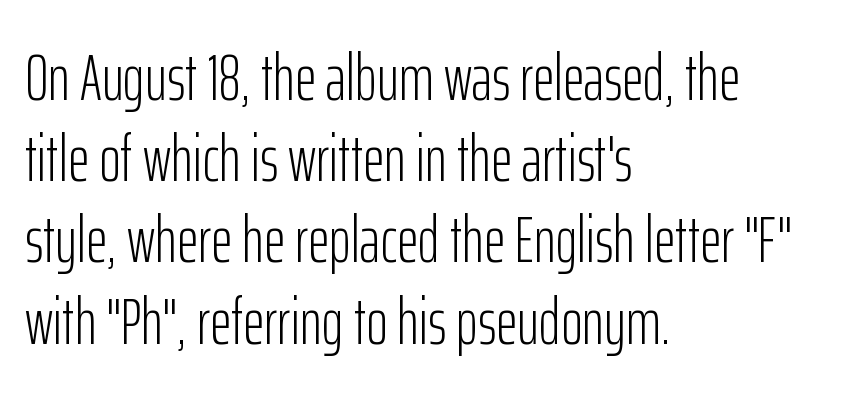
Q: Is the text bold? A: No.
Q: Is the text italic (slanted)? A: No, it is upright.
Q: Is the typeface a serif or a sans-serif typeface? A: Sans-serif.
Q: Is the text underlined? A: No.
Q: How is the paragraph aligned? A: Left-aligned.
Q: Is the spacing between letters normal or unusually wide? A: Normal.
Q: Width (condensed, normal, or wide)? A: Condensed.
Q: Stroke contrast? A: Low.
Q: x-height? A: Medium.
Q: Monospaced? A: No.
